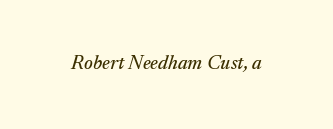
{"italic": "yes", "lean": "right", "slant_degrees": 17, "underline": "no", "letter_spacing": "normal", "letter_spacing_em": 0.0, "glyph_px": 20}
